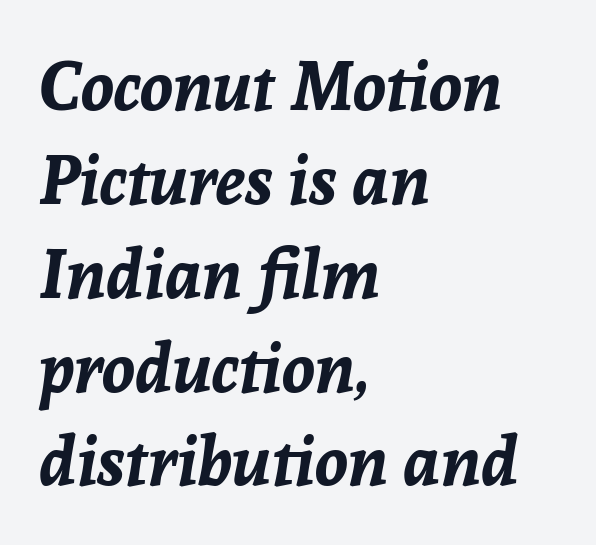
{"italic": "yes", "lean": "right", "slant_degrees": 8, "bold": "yes", "weight": "bold", "width": "normal", "stroke_contrast": "low", "x_height": "medium", "monospaced": "no", "underline": "no", "align": "left", "line_spacing": "normal", "line_spacing_ratio": 1.38, "letter_spacing": "normal", "letter_spacing_em": 0.0, "glyph_px": 68}
